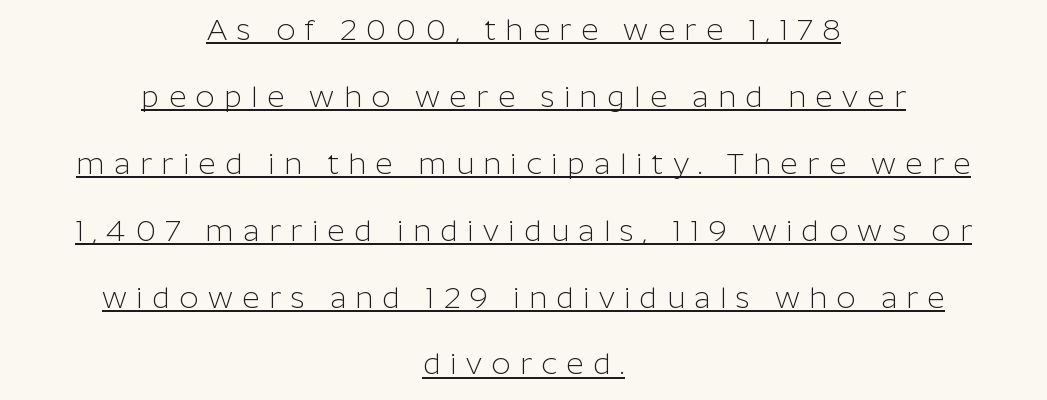
The image shows 30 px light sans-serif type, upright; set centered, loose line spacing (2.23x), unusually wide letter spacing (+0.31 em), underlined; low stroke contrast and a medium x-height.
